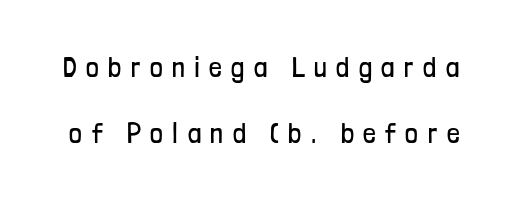
{"serif": "no", "italic": "no", "bold": "no", "weight": "regular", "width": "condensed", "stroke_contrast": "low", "x_height": "medium", "monospaced": "no", "underline": "no", "line_spacing": "loose", "line_spacing_ratio": 2.35, "letter_spacing": "wide", "letter_spacing_em": 0.34, "glyph_px": 28}
